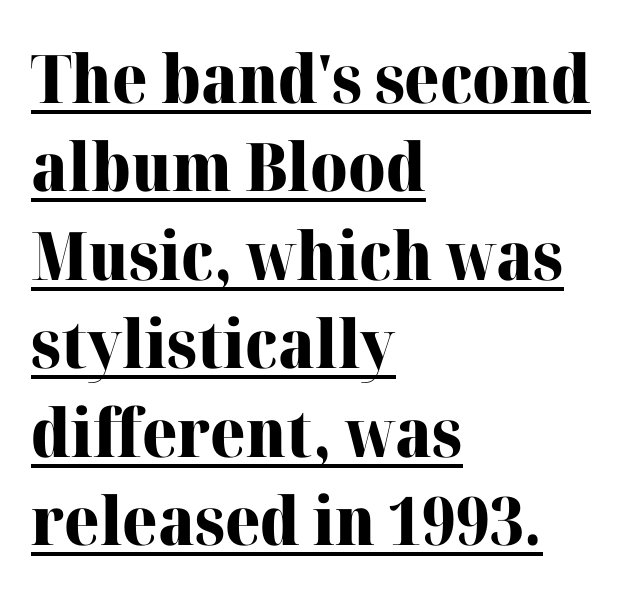
The image shows 67 px heavy serif type, upright; set left-aligned, normal line spacing (1.32x), normal letter spacing, underlined; high stroke contrast and a medium x-height.
